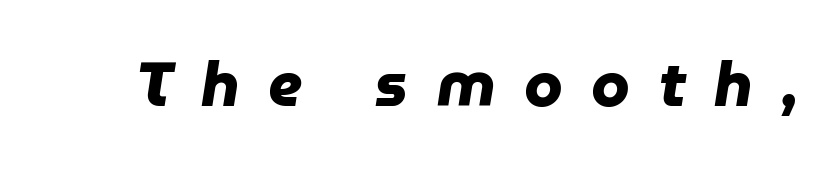
Q: Is the text bold? A: Yes.
Q: Is the typeface a serif or a sans-serif typeface? A: Sans-serif.
Q: Is the text underlined? A: No.
Q: Is the spacing between letters normal or unusually wide? A: Unusually wide.
Q: Width (condensed, normal, or wide)? A: Normal.
Q: Stroke contrast? A: Low.
Q: x-height? A: Medium.
Q: Monospaced? A: No.
